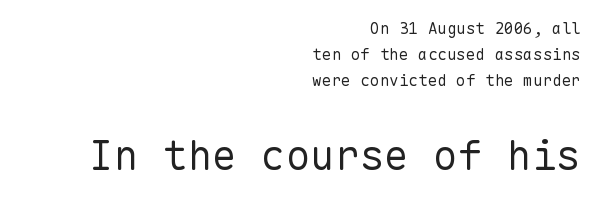
{"serif": "no", "italic": "no", "bold": "no", "weight": "regular", "width": "normal", "stroke_contrast": "low", "x_height": "medium", "monospaced": "yes", "underline": "no", "align": "right", "line_spacing": "normal", "line_spacing_ratio": 1.62, "letter_spacing": "normal", "letter_spacing_em": 0.0, "larger_block": "second", "size_ratio": 2.56, "glyph_px": 41}
